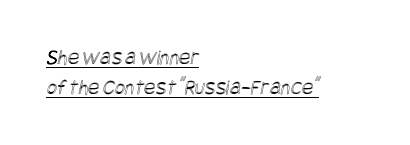
{"underline": "yes", "align": "left", "line_spacing": "normal", "line_spacing_ratio": 1.35, "letter_spacing": "normal", "letter_spacing_em": 0.0, "glyph_px": 22}
